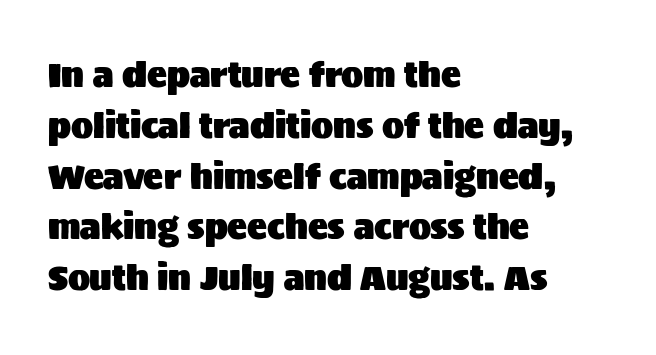
Q: Is the text italic (slanted)? A: No, it is upright.
Q: Is the typeface a serif or a sans-serif typeface? A: Sans-serif.
Q: Is the text underlined? A: No.
Q: How is the paragraph aligned? A: Left-aligned.
Q: Is the spacing between letters normal or unusually wide? A: Normal.
Q: Is the spacing between lines tight, normal or loose? A: Normal.
Q: Width (condensed, normal, or wide)? A: Normal.
Q: Stroke contrast? A: Medium.
Q: x-height? A: Large.
Q: Monospaced? A: No.
